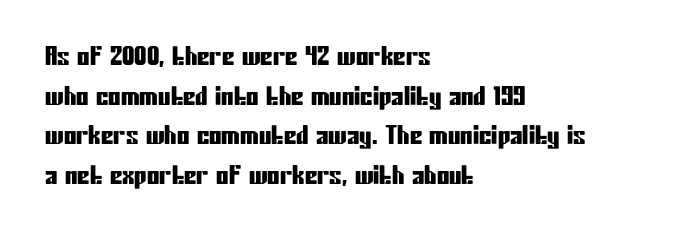
{"italic": "no", "underline": "no", "align": "left", "line_spacing": "normal", "line_spacing_ratio": 1.59, "letter_spacing": "normal", "letter_spacing_em": 0.0, "glyph_px": 25}
